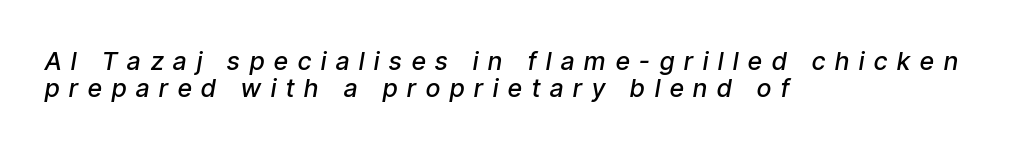
Q: Is the text bold? A: Semi-bold.
Q: Is the text italic (slanted)? A: Yes, it leans right by about 9 degrees.
Q: Is the text underlined? A: No.
Q: How is the paragraph aligned? A: Left-aligned.
Q: Is the spacing between letters normal or unusually wide? A: Unusually wide.
Q: Is the spacing between lines tight, normal or loose? A: Tight.
